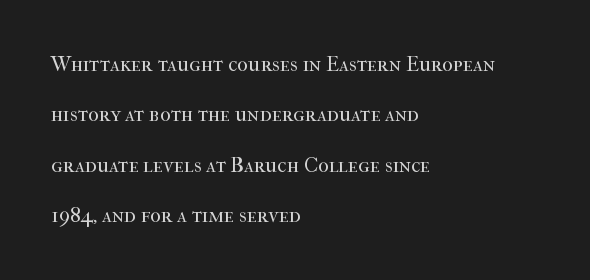
Q: Is the text bold? A: No.
Q: Is the text italic (slanted)? A: No, it is upright.
Q: Is the text underlined? A: No.
Q: How is the paragraph aligned? A: Left-aligned.
Q: Is the spacing between letters normal or unusually wide? A: Normal.
Q: Is the spacing between lines tight, normal or loose? A: Loose.
